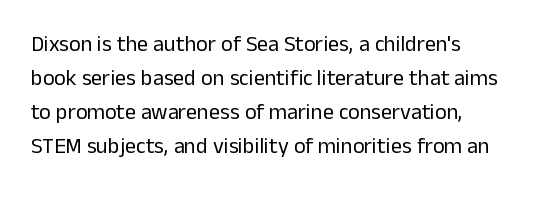
{"italic": "no", "bold": "no", "underline": "no", "line_spacing": "normal", "line_spacing_ratio": 1.54, "letter_spacing": "normal", "letter_spacing_em": 0.0, "glyph_px": 22}
